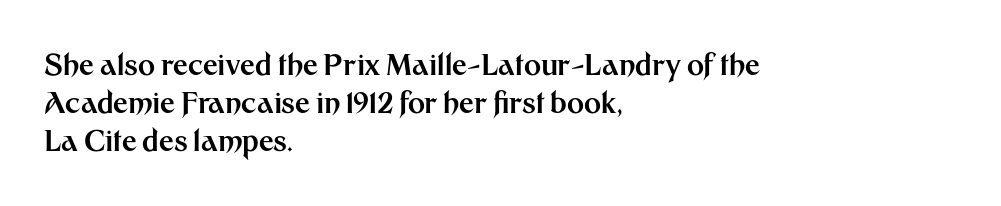
{"serif": "no", "italic": "no", "bold": "yes", "weight": "bold", "width": "normal", "stroke_contrast": "medium", "x_height": "medium", "monospaced": "no", "underline": "no", "align": "left", "line_spacing": "normal", "line_spacing_ratio": 1.31, "letter_spacing": "normal", "letter_spacing_em": 0.0, "glyph_px": 29}
